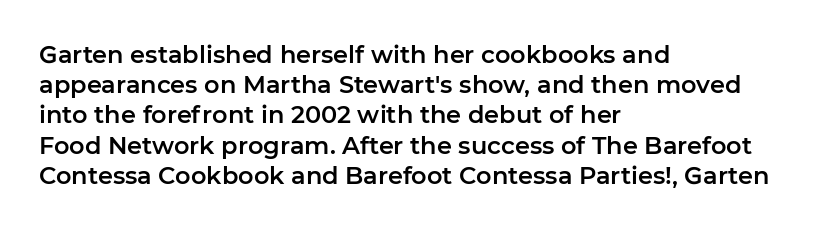
{"italic": "no", "underline": "no", "align": "left", "line_spacing": "normal", "line_spacing_ratio": 1.26, "letter_spacing": "normal", "letter_spacing_em": 0.0, "glyph_px": 24}
